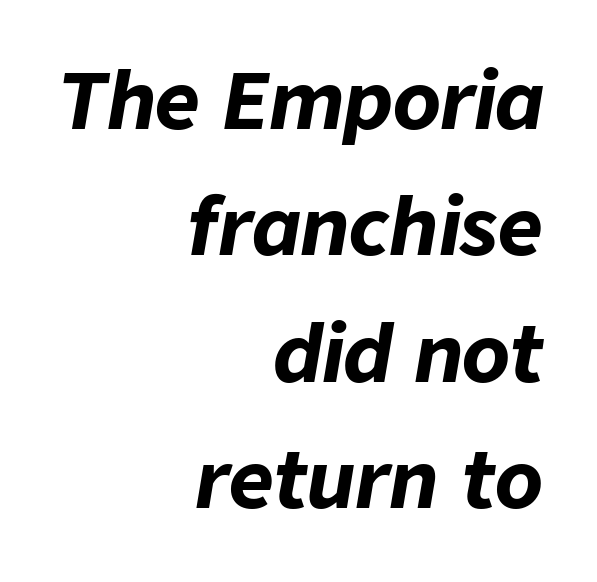
{"italic": "yes", "lean": "right", "slant_degrees": 9, "bold": "yes", "weight": "bold", "width": "normal", "stroke_contrast": "low", "x_height": "medium", "monospaced": "no", "underline": "no", "align": "right", "line_spacing": "normal", "line_spacing_ratio": 1.62, "letter_spacing": "normal", "letter_spacing_em": 0.0, "glyph_px": 78}
